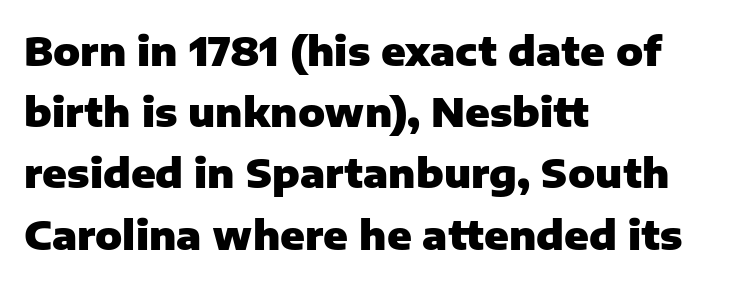
{"serif": "no", "italic": "no", "bold": "yes", "weight": "heavy", "width": "normal", "stroke_contrast": "low", "x_height": "medium", "monospaced": "no", "underline": "no", "align": "left", "line_spacing": "normal", "line_spacing_ratio": 1.53, "letter_spacing": "normal", "letter_spacing_em": 0.0, "glyph_px": 40}
